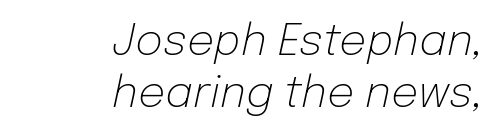
The image shows 43 px light type, italic (leaning right); set right-aligned, line spacing 1.2x, normal letter spacing, not underlined; low stroke contrast and a medium x-height.
